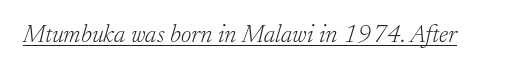
Q: Is the text bold? A: No.
Q: Is the text italic (slanted)? A: Yes, it leans right by about 17 degrees.
Q: Is the text underlined? A: Yes.
Q: Is the spacing between letters normal or unusually wide? A: Normal.
